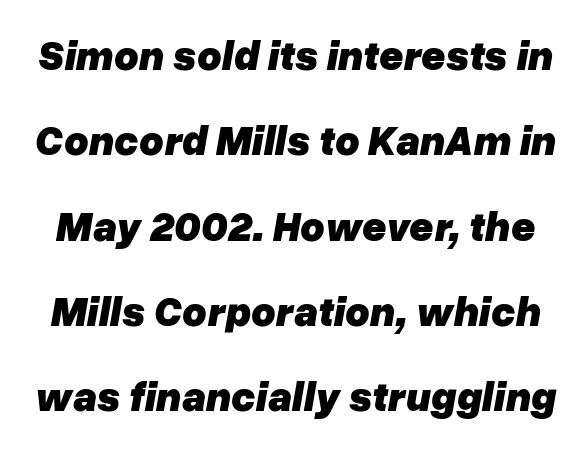
{"italic": "yes", "lean": "right", "slant_degrees": 10, "bold": "yes", "weight": "heavy", "width": "normal", "stroke_contrast": "low", "x_height": "medium", "monospaced": "no", "underline": "no", "line_spacing": "loose", "line_spacing_ratio": 2.03, "letter_spacing": "normal", "letter_spacing_em": 0.0, "glyph_px": 42}
